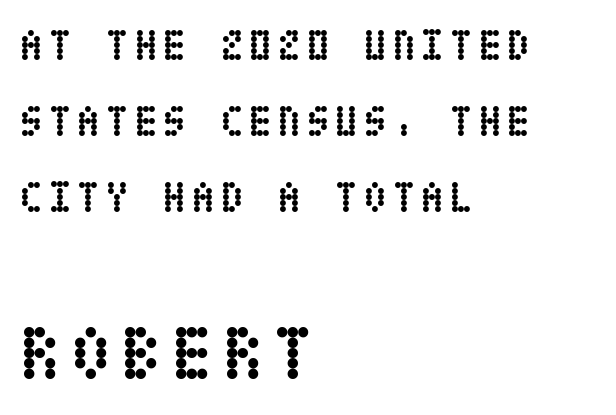
{"italic": "no", "bold": "yes", "weight": "semibold", "width": "condensed", "stroke_contrast": "low", "x_height": "large", "underline": "no", "align": "left", "line_spacing_ratio": 1.77, "larger_block": "second", "size_ratio": 1.77, "glyph_px": 76}
